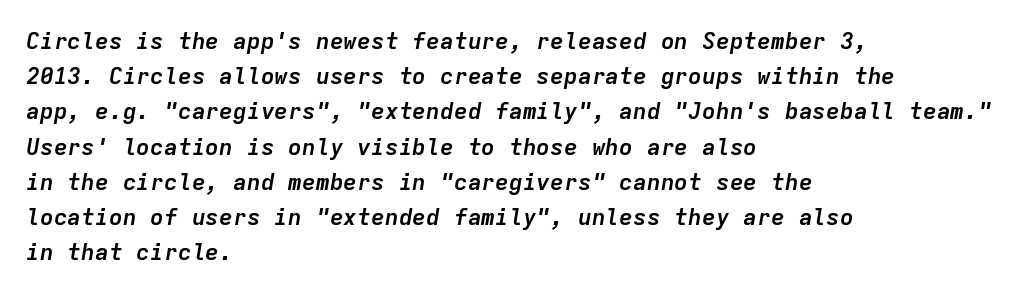
The image shows 23 px bold type, italic (leaning right); set left-aligned, normal line spacing (1.53x), normal letter spacing, not underlined.
